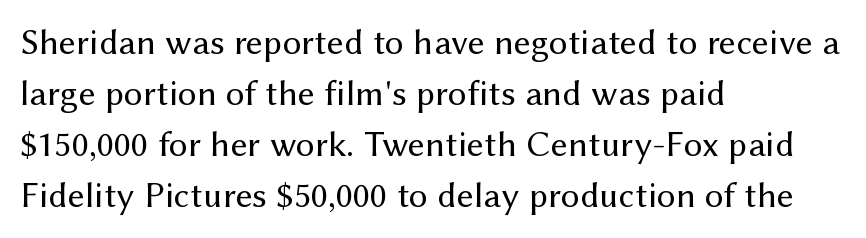
Short and long lines alike share a common starting point at left. Is the type heavy? It reads as light-to-regular instead. Each letter keeps its own natural width here, so spacing adapts to shape. The horizontal fit of the characters is conventional and even. A typesetter would call this leading conventional body-copy spacing. Beneath every word, the page is bare.
